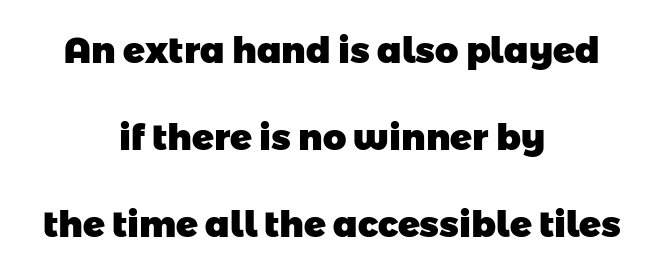
The image shows 36 px heavy sans-serif type; set centered, loose line spacing (2.41x), normal letter spacing, not underlined; low stroke contrast and a medium x-height.
